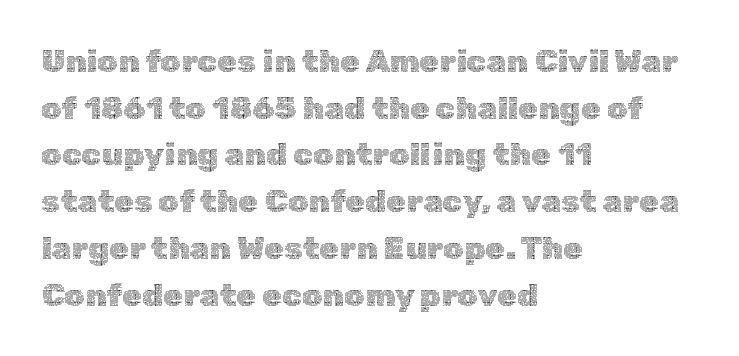
{"italic": "no", "bold": "no", "weight": "thin", "width": "normal", "x_height": "medium", "monospaced": "no", "underline": "no", "align": "left", "line_spacing": "normal", "line_spacing_ratio": 1.46, "letter_spacing": "normal", "letter_spacing_em": 0.0, "glyph_px": 32}
